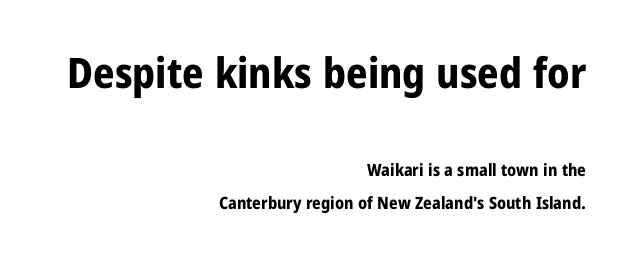
{"serif": "no", "italic": "no", "bold": "yes", "weight": "bold", "width": "condensed", "stroke_contrast": "low", "x_height": "medium", "monospaced": "no", "underline": "no", "align": "right", "line_spacing": "loose", "line_spacing_ratio": 1.92, "letter_spacing": "normal", "letter_spacing_em": 0.0, "larger_block": "first", "size_ratio": 2.47, "glyph_px": 42}
